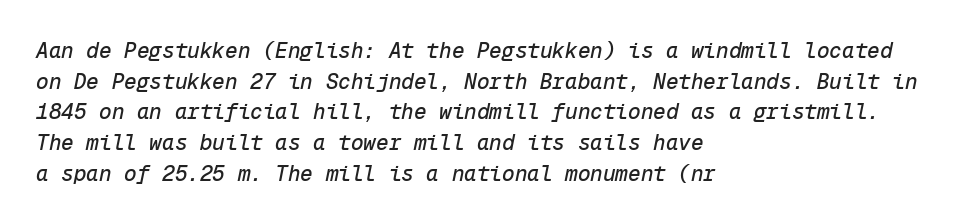
The image shows 21 px text type, italic (leaning right); set left-aligned, normal line spacing (1.46x), normal letter spacing, not underlined.
